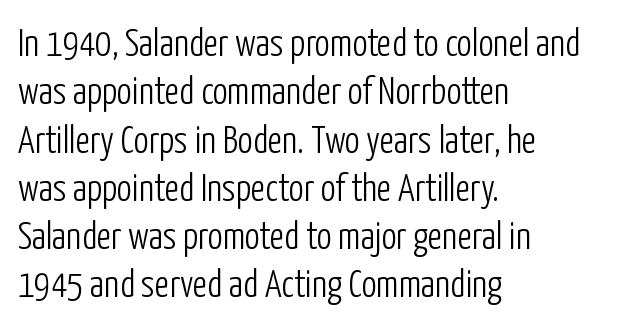
{"serif": "no", "italic": "no", "bold": "no", "weight": "light", "width": "condensed", "stroke_contrast": "low", "x_height": "medium", "monospaced": "no", "underline": "no", "align": "left", "line_spacing": "normal", "line_spacing_ratio": 1.27, "letter_spacing": "normal", "letter_spacing_em": 0.0, "glyph_px": 38}
